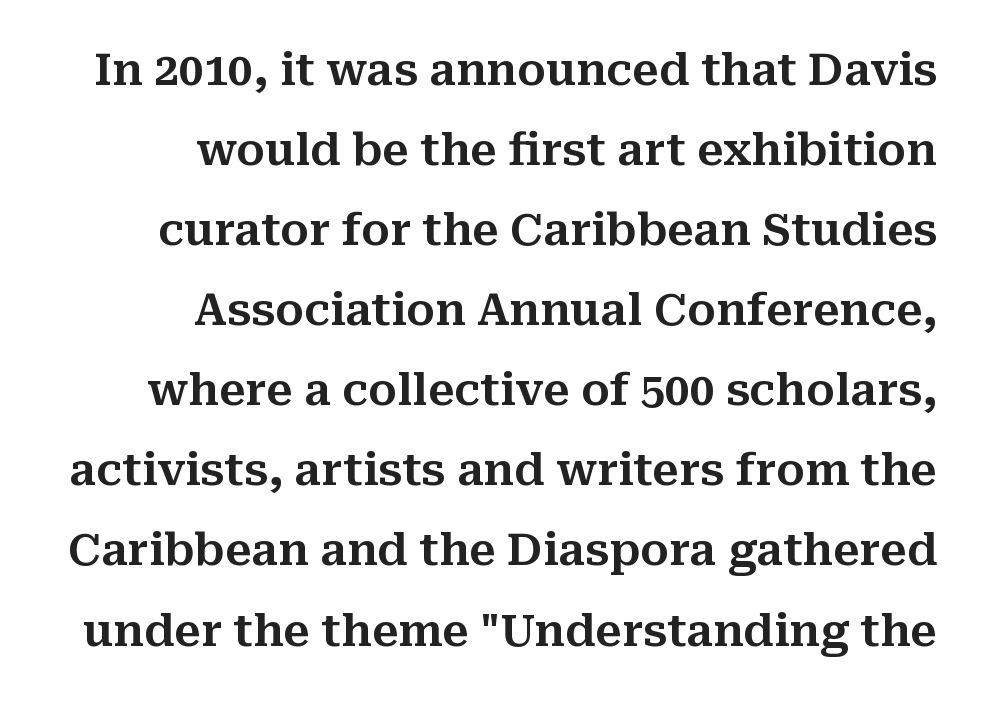
The image shows 44 px serif type, upright; set right-aligned, line spacing 1.82x, normal letter spacing, not underlined; medium stroke contrast and a medium x-height.
